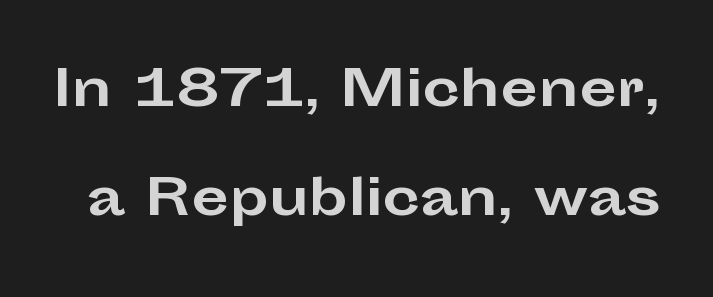
{"serif": "no", "italic": "no", "bold": "yes", "weight": "bold", "width": "wide", "stroke_contrast": "low", "x_height": "medium", "monospaced": "no", "underline": "no", "line_spacing": "loose", "line_spacing_ratio": 2.23, "letter_spacing": "normal", "letter_spacing_em": 0.0, "glyph_px": 49}
